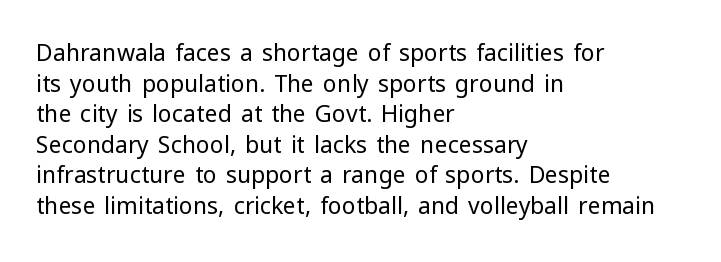
Q: Is the text bold? A: No.
Q: Is the text italic (slanted)? A: No, it is upright.
Q: Is the text underlined? A: No.
Q: How is the paragraph aligned? A: Left-aligned.
Q: Is the spacing between letters normal or unusually wide? A: Normal.
Q: Is the spacing between lines tight, normal or loose? A: Normal.
